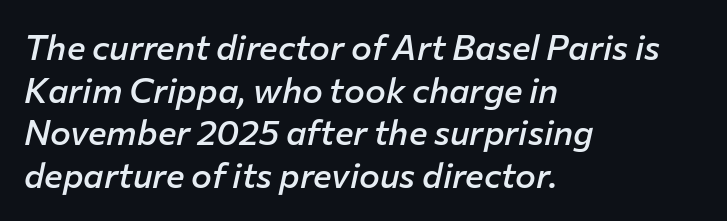
The image shows 35 px semibold type, italic (leaning right); set left-aligned, line spacing 1.22x, normal letter spacing, not underlined; low stroke contrast and a medium x-height.
